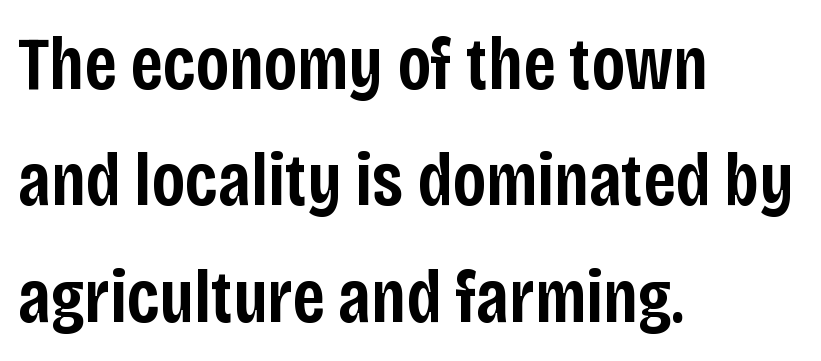
The image shows 76 px semibold, condensed sans-serif type, upright; set left-aligned, normal line spacing (1.53x), normal letter spacing, not underlined; low stroke contrast and a large x-height.
